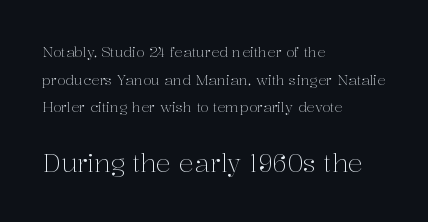
{"italic": "no", "bold": "no", "underline": "no", "align": "left", "line_spacing": "loose", "line_spacing_ratio": 1.97, "letter_spacing": "normal", "letter_spacing_em": 0.0, "larger_block": "second", "size_ratio": 1.79, "glyph_px": 25}
